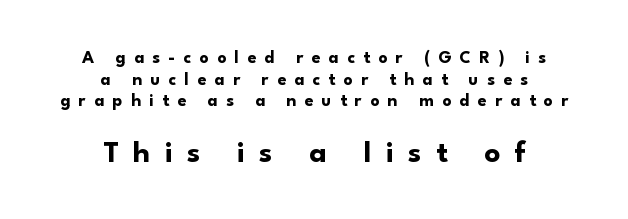
{"serif": "no", "italic": "no", "bold": "yes", "weight": "bold", "width": "normal", "stroke_contrast": "low", "x_height": "small", "monospaced": "no", "underline": "no", "align": "center", "line_spacing_ratio": 1.2, "letter_spacing": "wide", "letter_spacing_em": 0.46, "larger_block": "second", "size_ratio": 1.72, "glyph_px": 31}
